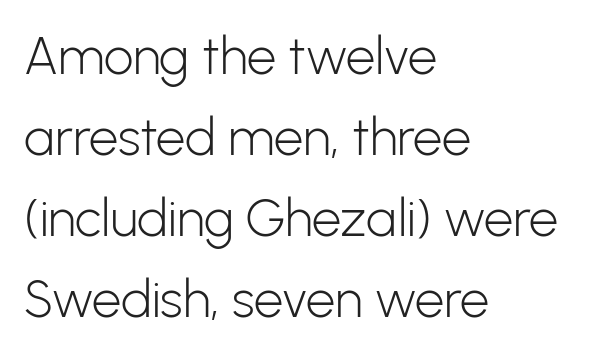
Bold? No — there's no thickening of the strokes. The passage is arranged the way most books set body copy — flush left. A typesetter would label this face a sans. Students, observe: this is what conventionally led text looks like. The letters advance in unequal steps, a hallmark of proportional type.
